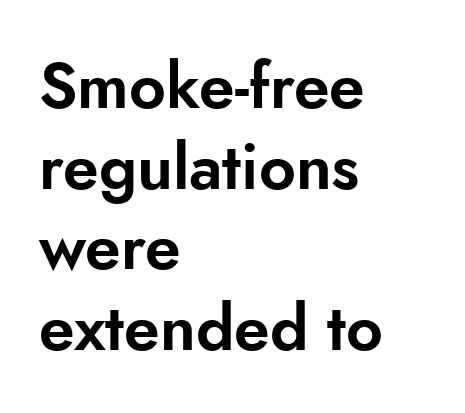
{"serif": "no", "italic": "no", "width": "normal", "stroke_contrast": "low", "x_height": "small", "monospaced": "no", "underline": "no", "align": "left", "line_spacing": "normal", "line_spacing_ratio": 1.26, "letter_spacing": "normal", "letter_spacing_em": 0.0, "glyph_px": 64}
